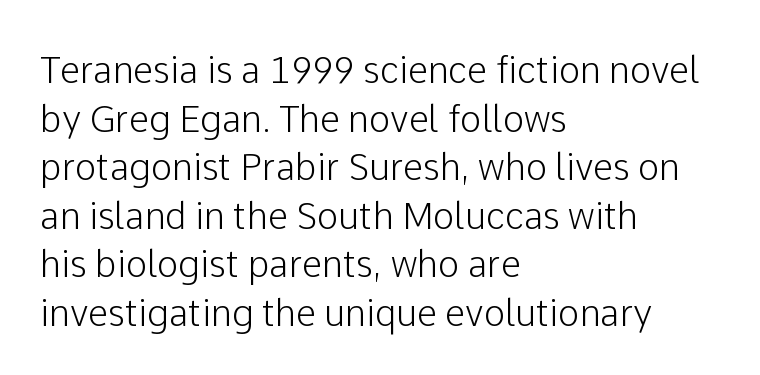
Q: Is the text italic (slanted)? A: No, it is upright.
Q: Is the typeface a serif or a sans-serif typeface? A: Sans-serif.
Q: Is the text underlined? A: No.
Q: How is the paragraph aligned? A: Left-aligned.
Q: Is the spacing between letters normal or unusually wide? A: Normal.
Q: Is the spacing between lines tight, normal or loose? A: Normal.
Q: Width (condensed, normal, or wide)? A: Normal.
Q: Stroke contrast? A: Low.
Q: x-height? A: Medium.
Q: Monospaced? A: No.
